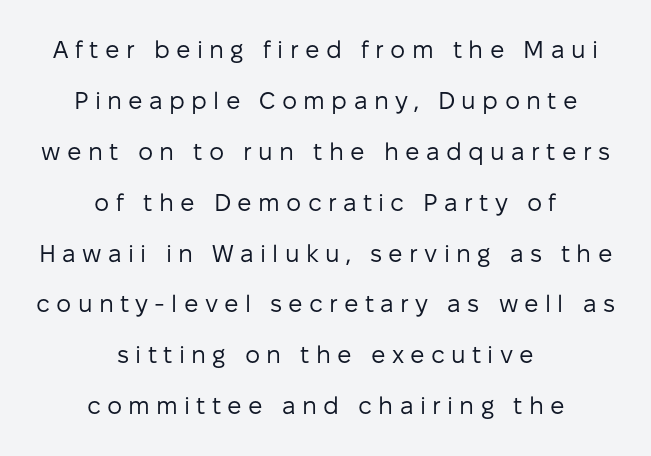
The image shows 24 px text type, upright; set centered, loose line spacing (2.12x), unusually wide letter spacing (+0.26 em), not underlined.
